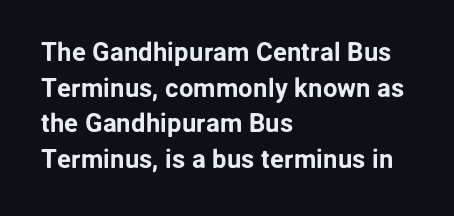
The image shows 26 px text type, upright; set left-aligned, normal line spacing (1.37x), normal letter spacing, not underlined.
